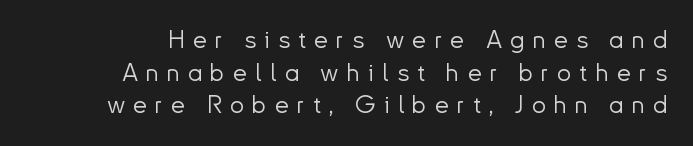
Honestly, the row spacing looks completely unremarkable. Vertical strokes here are truly vertical. The gaps between neighbouring characters are conspicuously large. Rule under the text: the space is simply empty. The font is comparable to plain body text, perhaps lighter.
